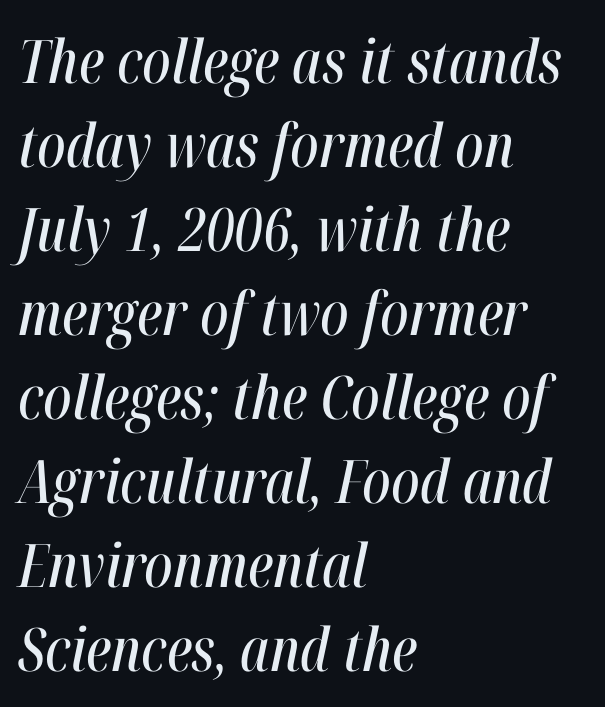
{"italic": "yes", "lean": "right", "slant_degrees": 12, "width": "condensed", "stroke_contrast": "high", "x_height": "medium", "monospaced": "no", "underline": "no", "align": "left", "line_spacing": "normal", "line_spacing_ratio": 1.4, "letter_spacing": "normal", "letter_spacing_em": 0.0, "glyph_px": 60}
